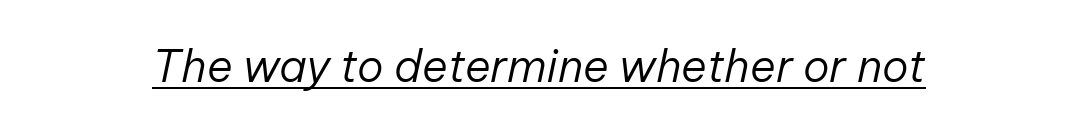
The image shows 44 px regular-weight type, italic (leaning right); set normal letter spacing, underlined; low stroke contrast and a medium x-height.
